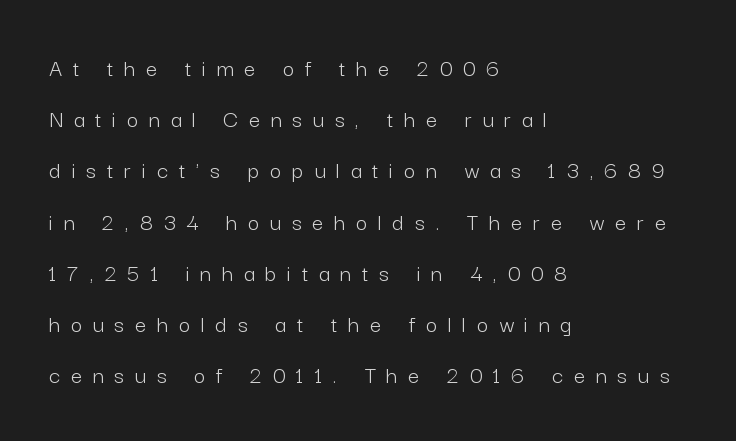
The image shows 25 px text type, upright; set left-aligned, loose line spacing (2.05x), unusually wide letter spacing (+0.43 em), not underlined.
